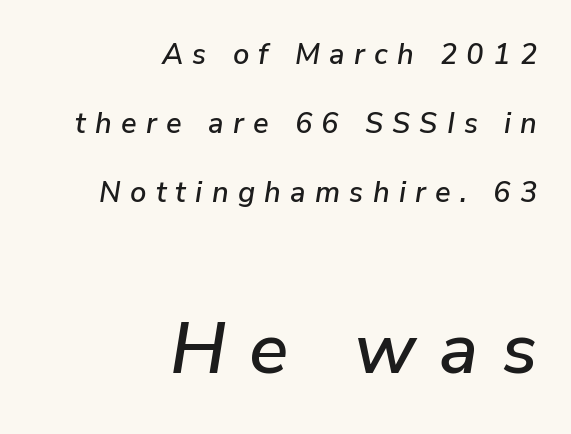
Q: Is the text italic (slanted)? A: Yes, it leans right by about 9 degrees.
Q: Is the text underlined? A: No.
Q: How is the paragraph aligned? A: Right-aligned.
Q: Is the spacing between letters normal or unusually wide? A: Unusually wide.
Q: Is the spacing between lines tight, normal or loose? A: Loose.
Q: Which block of text is set in a larger size, the first (top) or the second (bottom)? A: The second (bottom) one.
Q: Width (condensed, normal, or wide)? A: Normal.
Q: Stroke contrast? A: Low.
Q: x-height? A: Medium.
Q: Monospaced? A: No.
